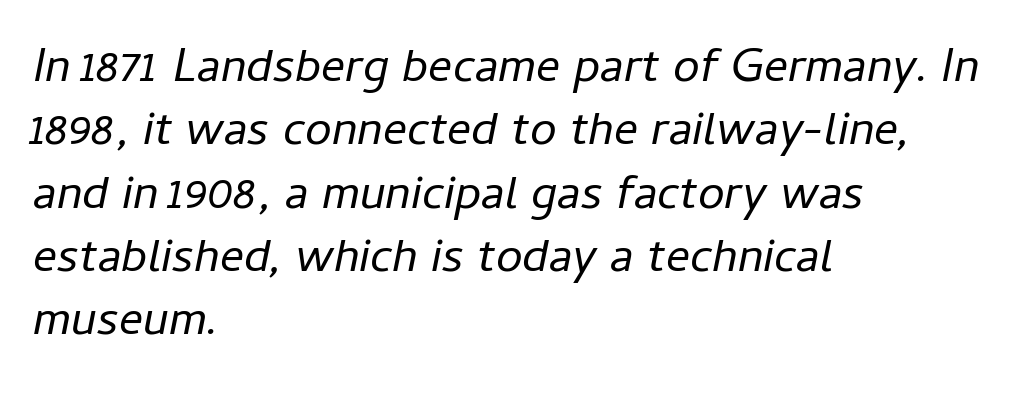
Note the varied advance widths — an 'i' is clearly narrower than an 'm'. Only glyphs here, with clear space below each row. Leading matches the norm, producing a regular column. Stems here are at most as thick as an everyday book face. Nothing unusual about the tracking: characters are spaced as the font intends. Style check: oblique.
